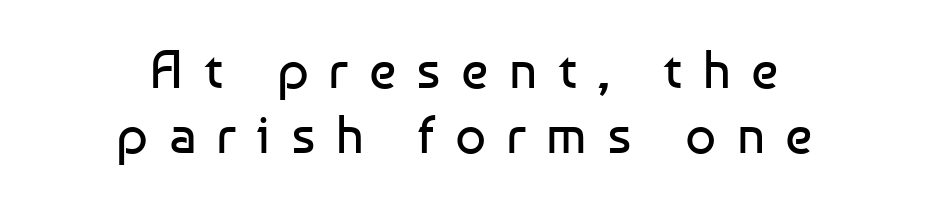
The image shows 54 px regular-weight sans-serif type, upright; set centered, line spacing 1.21x, unusually wide letter spacing (+0.38 em), not underlined; low stroke contrast and a medium x-height.
